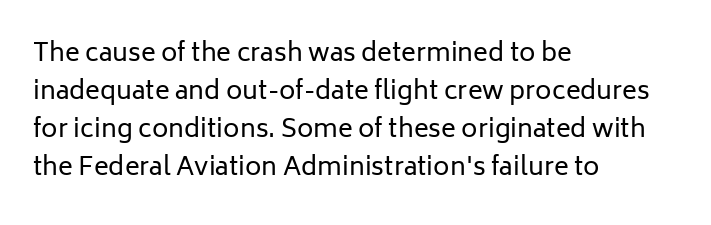
Q: Is the text bold? A: No.
Q: Is the text italic (slanted)? A: No, it is upright.
Q: Is the text underlined? A: No.
Q: How is the paragraph aligned? A: Left-aligned.
Q: Is the spacing between letters normal or unusually wide? A: Normal.
Q: Is the spacing between lines tight, normal or loose? A: Normal.
